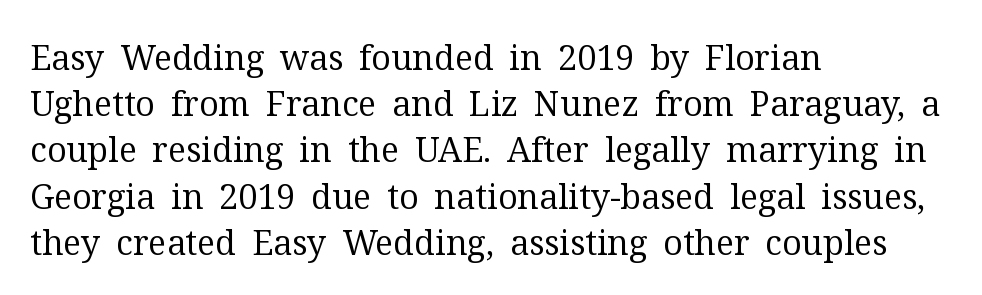
The letters look calm and open, with moderate or lighter stems. Quick note: underline off. Nope, not italic — everything's standing straight. The setting favours the left margin, as ordinary paragraphs usually do. Words appear dense and cohesive because spacing is normal.
